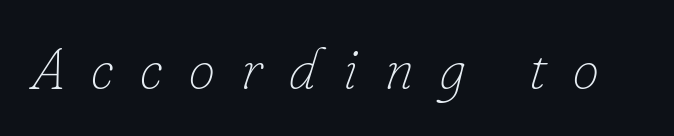
These lines have a slow, spaced-out rhythm from letter to letter. Descenders are the only things crossing below the line. Varying glyph widths throughout — classic text-font behaviour. Tall strokes in this sample are angled rather than plumb. This is not heavy type; no bold has been used.
